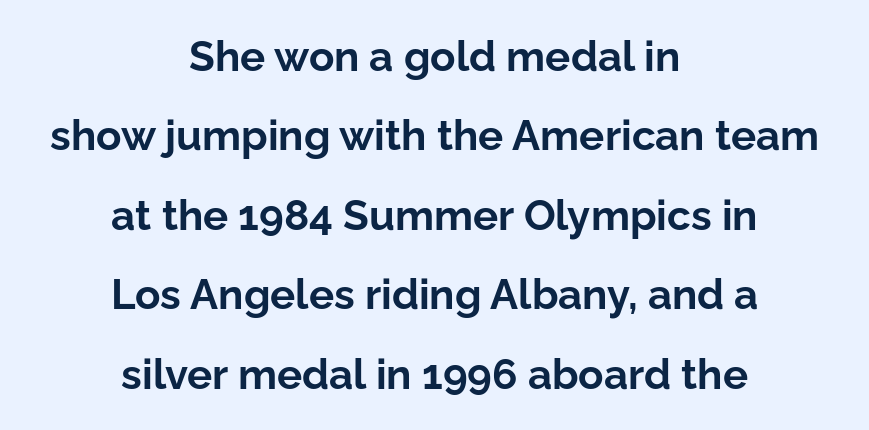
{"serif": "no", "italic": "no", "bold": "yes", "weight": "bold", "width": "normal", "stroke_contrast": "low", "x_height": "medium", "monospaced": "no", "underline": "no", "align": "center", "line_spacing_ratio": 1.89, "letter_spacing": "normal", "letter_spacing_em": 0.0, "glyph_px": 42}
